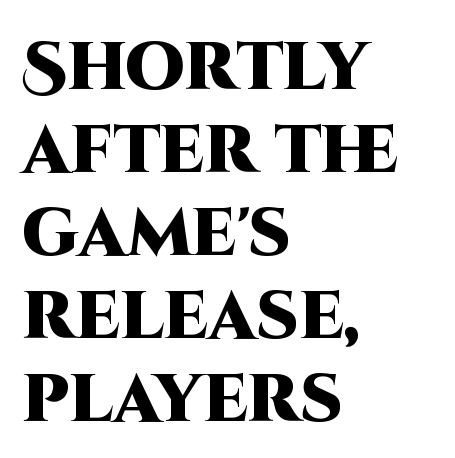
The rendering anchors every line to the left-hand side. The lettering stays uniformly vertical, giving the passage a roman look. Spacing between characters is what you'd get straight out of the box. The foot of each line stays bare and open.
